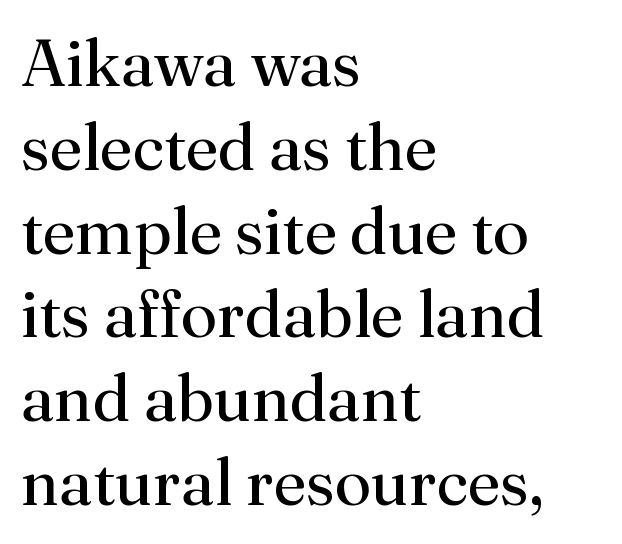
Q: Is the text bold? A: No.
Q: Is the text italic (slanted)? A: No, it is upright.
Q: Is the typeface a serif or a sans-serif typeface? A: Serif.
Q: Is the text underlined? A: No.
Q: How is the paragraph aligned? A: Left-aligned.
Q: Is the spacing between letters normal or unusually wide? A: Normal.
Q: Is the spacing between lines tight, normal or loose? A: Normal.
Q: Width (condensed, normal, or wide)? A: Normal.
Q: Stroke contrast? A: Medium.
Q: x-height? A: Small.
Q: Monospaced? A: No.
